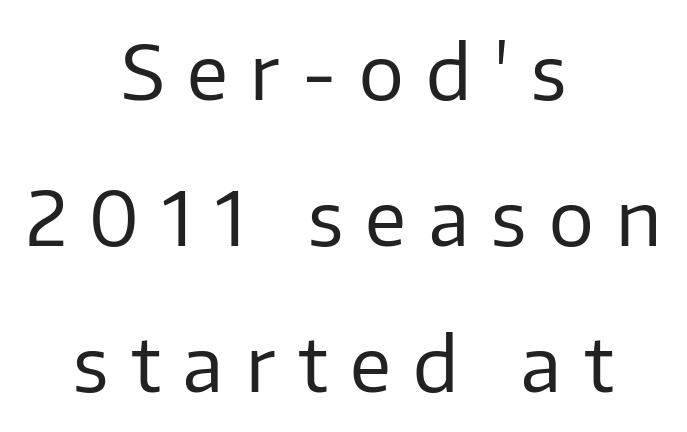
This is roman type, the default non-slanted kind. Type style note: lacks serifs. Caption: multi-line text, centered on the measure. The space beneath each line is pristine and unruled. Leading: increased.
